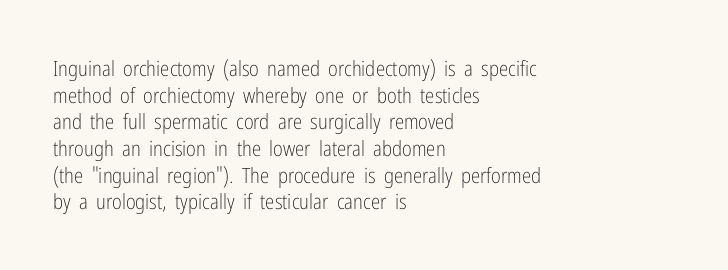
Summary of weight: not heavy and not bold. The vertical gap from one line to the next is medium. The type is set solid horizontally, with unmodified tracking. No italicization has been applied; the sample stays upright. The paragraph shown leans on its left margin. The gap between lines stays unmarked.
